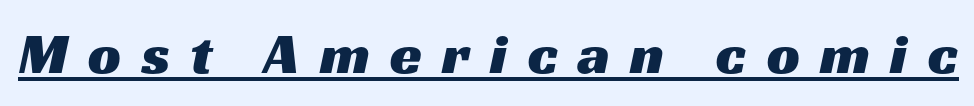
Q: Is the typeface a serif or a sans-serif typeface? A: Sans-serif.
Q: Is the text underlined? A: Yes.
Q: Is the spacing between letters normal or unusually wide? A: Unusually wide.
Q: Width (condensed, normal, or wide)? A: Wide.
Q: Stroke contrast? A: Medium.
Q: x-height? A: Medium.
Q: Monospaced? A: No.
